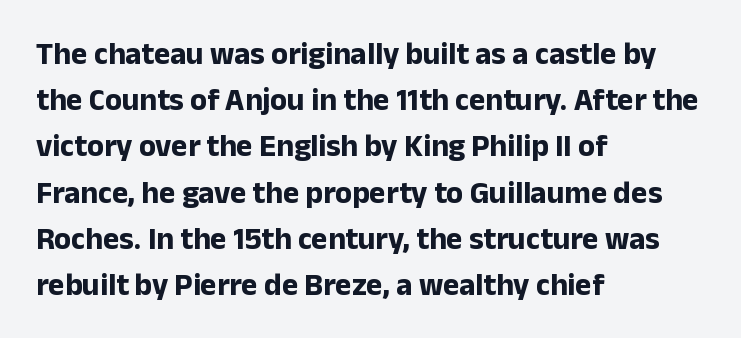
{"serif": "no", "italic": "no", "bold": "yes", "weight": "bold", "width": "normal", "stroke_contrast": "low", "x_height": "medium", "monospaced": "no", "underline": "no", "align": "left", "line_spacing": "normal", "line_spacing_ratio": 1.49, "letter_spacing": "normal", "letter_spacing_em": 0.0, "glyph_px": 31}
